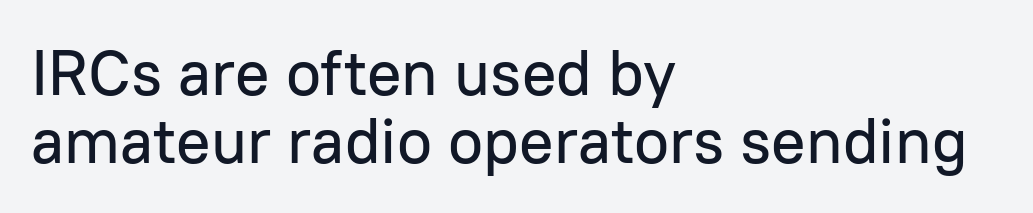
The image shows 64 px sans-serif type, upright; set left-aligned, tight line spacing (1.07x), normal letter spacing, not underlined; low stroke contrast and a medium x-height.
